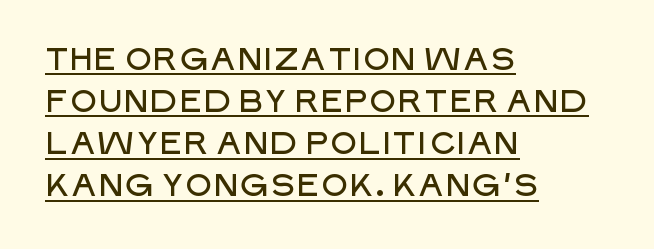
Look at the tracking — it's just the regular setting, nothing added. Proportional: the letters do not fall into vertical columns. The lines sit at an ordinary, default distance from one another. The words here are underlined. The designer went with a sans here, leaving each stem footless.
